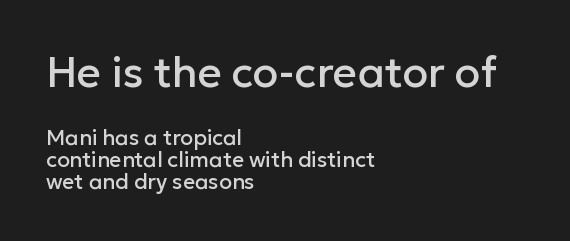
Style check: upright. The more generous point size was reserved for the upper chunk. Honestly, the letter spacing is just normal — you wouldn't notice it. The passage shown is typed in a proportional face where columns would drift. A typesetter would call this leading minimal, almost set solid. Line starts are locked; line ends wander.
